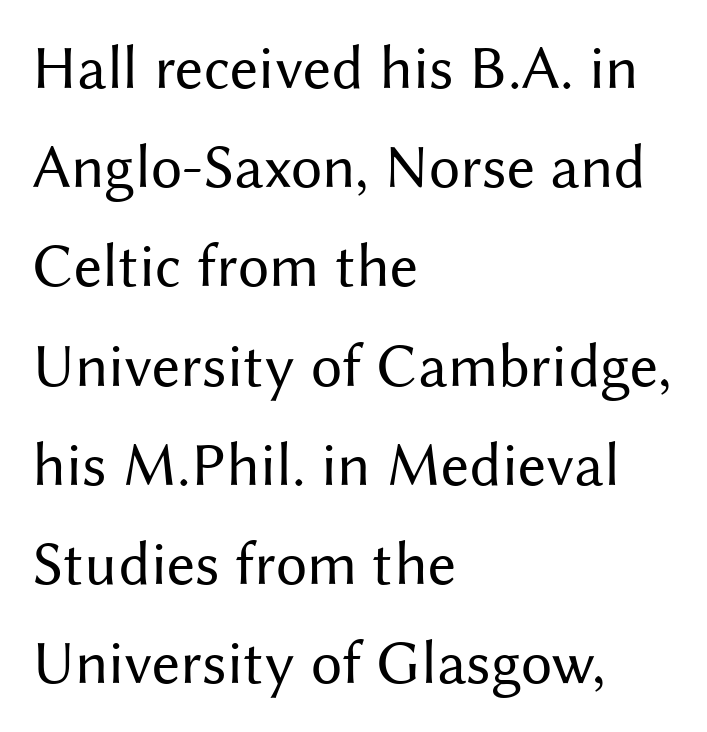
{"serif": "no", "italic": "no", "bold": "no", "weight": "regular", "width": "normal", "stroke_contrast": "medium", "x_height": "medium", "monospaced": "no", "underline": "no", "align": "left", "line_spacing": "normal", "line_spacing_ratio": 1.6, "letter_spacing": "normal", "letter_spacing_em": 0.0, "glyph_px": 62}
